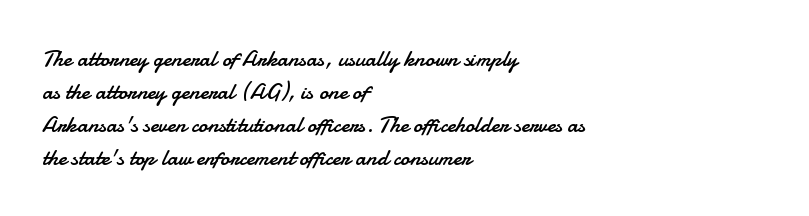
The image shows 23 px text type; set left-aligned, normal line spacing (1.43x), normal letter spacing, not underlined.
